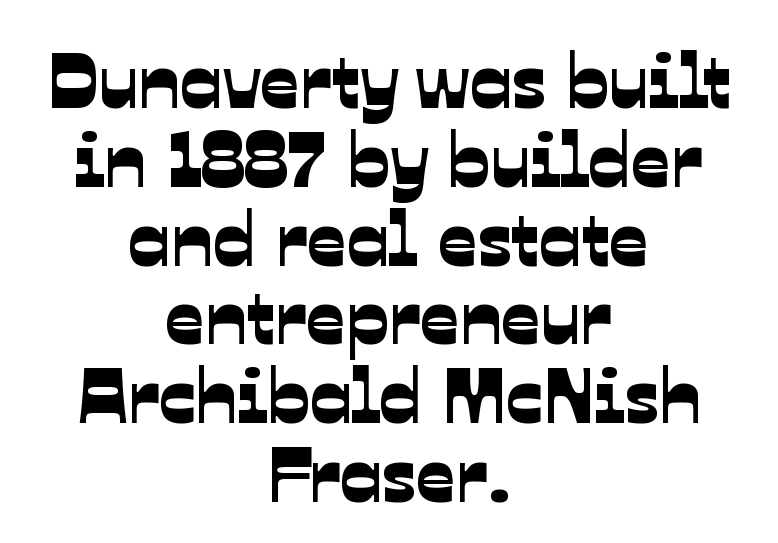
{"serif": "no", "width": "normal", "stroke_contrast": "low", "x_height": "medium", "monospaced": "no", "underline": "no", "align": "center", "line_spacing": "tight", "line_spacing_ratio": 1.01, "letter_spacing": "normal", "letter_spacing_em": 0.0, "glyph_px": 78}
